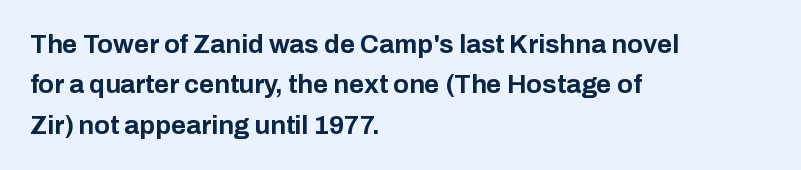
The image shows 26 px bold type, upright; set left-aligned, normal line spacing (1.55x), normal letter spacing, not underlined.
